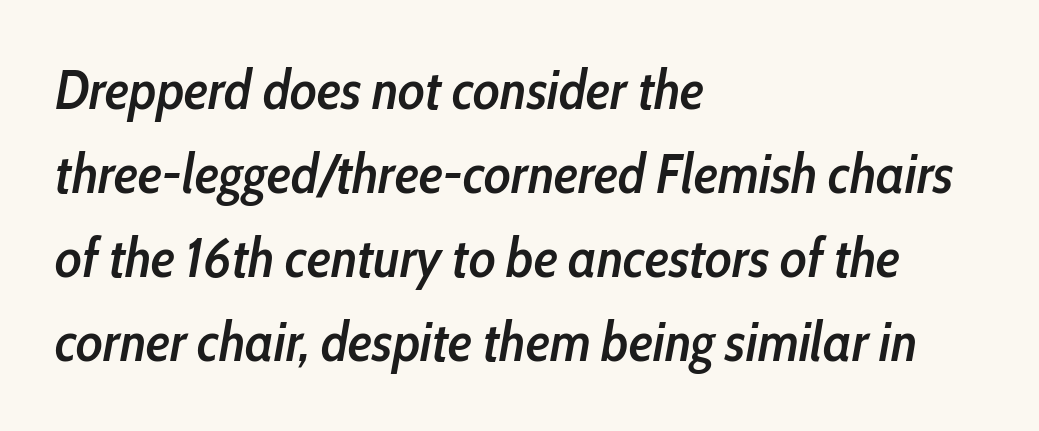
{"italic": "yes", "lean": "right", "slant_degrees": 10, "bold": "semi", "weight": "semibold", "width": "condensed", "stroke_contrast": "low", "x_height": "medium", "monospaced": "no", "underline": "no", "align": "left", "line_spacing": "normal", "line_spacing_ratio": 1.53, "letter_spacing": "normal", "letter_spacing_em": 0.0, "glyph_px": 55}
